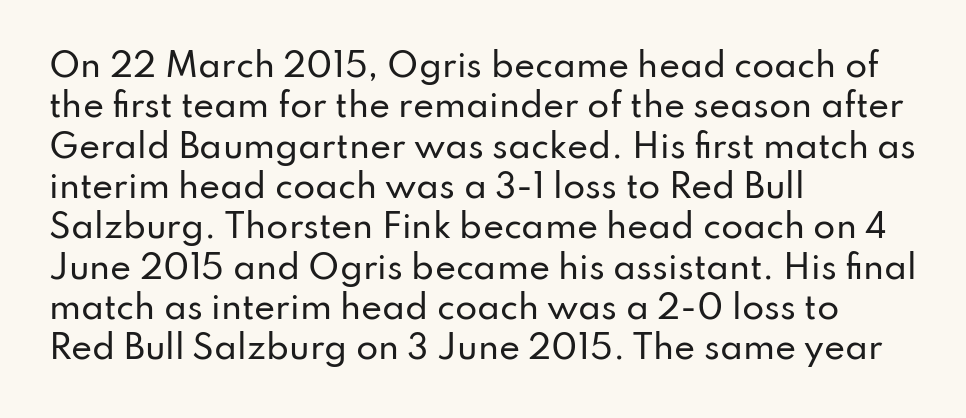
{"serif": "no", "italic": "no", "width": "normal", "stroke_contrast": "low", "x_height": "small", "monospaced": "no", "underline": "no", "align": "left", "line_spacing": "normal", "line_spacing_ratio": 1.26, "letter_spacing": "normal", "letter_spacing_em": 0.0, "glyph_px": 32}
